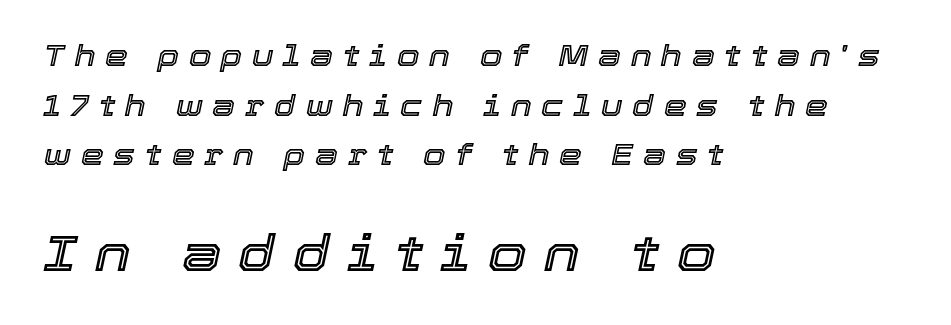
A typesetter would call this proportional, since set widths differ per character. Leftover space on each line is placed entirely after the last word. There is plenty of visible air inserted between adjacent glyphs. The following chunk of copy outweighs the initial chunk in type size. Underlining? Definitely not there.
